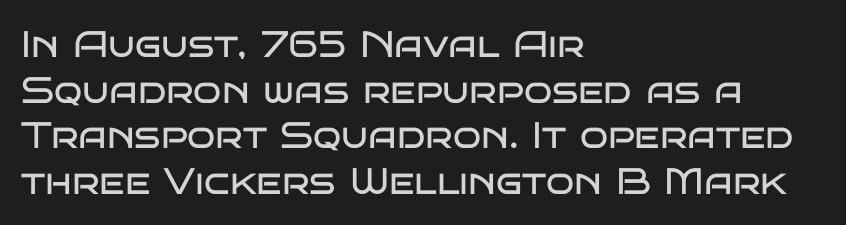
Q: Is the text bold? A: No.
Q: Is the text italic (slanted)? A: No, it is upright.
Q: Is the typeface a serif or a sans-serif typeface? A: Sans-serif.
Q: Is the text underlined? A: No.
Q: How is the paragraph aligned? A: Left-aligned.
Q: Is the spacing between letters normal or unusually wide? A: Normal.
Q: Width (condensed, normal, or wide)? A: Wide.
Q: Stroke contrast? A: Low.
Q: x-height? A: Large.
Q: Monospaced? A: No.
